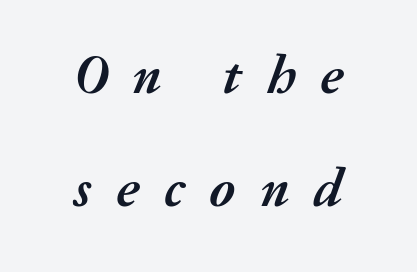
Between one letter and the next there's a generous, obvious gap. Every character sits at an angle, as italics do. Do the characters align in a grid? No, the font is proportional. Every letter is thick-stroked: bold, no question.
